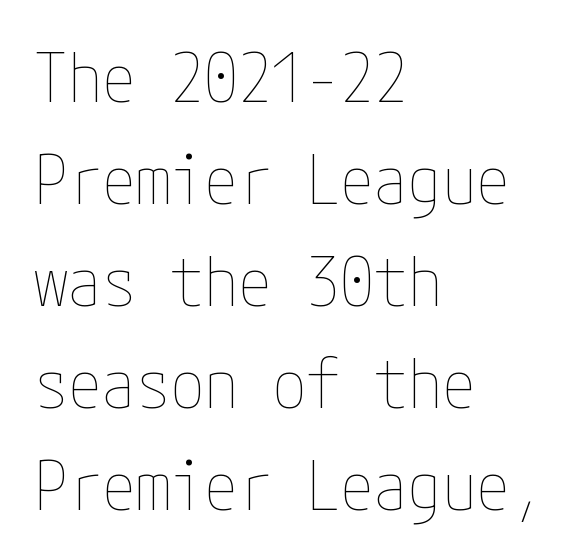
Teacher's note: observe the even left margin — that is flush-left alignment. The font is comparable to plain body text, perhaps lighter. The gaps between neighbouring characters are ordinary and unremarkable. The lettering stays uniformly vertical, giving the passage a roman look. The block of text has a typical density, with ordinary space between rows. Just letters on the line, the space beneath them empty.
